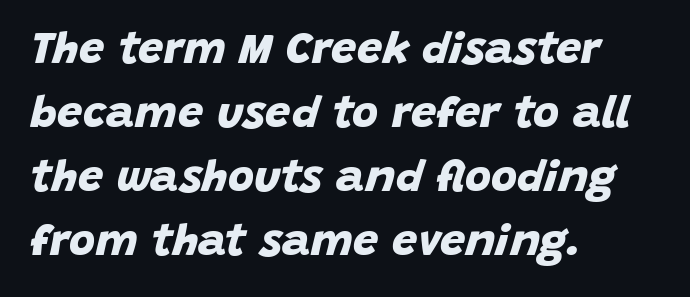
Q: Is the text bold? A: Yes.
Q: Is the typeface a serif or a sans-serif typeface? A: Sans-serif.
Q: Is the text underlined? A: No.
Q: How is the paragraph aligned? A: Left-aligned.
Q: Is the spacing between letters normal or unusually wide? A: Normal.
Q: Is the spacing between lines tight, normal or loose? A: Normal.
Q: Width (condensed, normal, or wide)? A: Normal.
Q: Stroke contrast? A: Low.
Q: x-height? A: Large.
Q: Monospaced? A: No.
